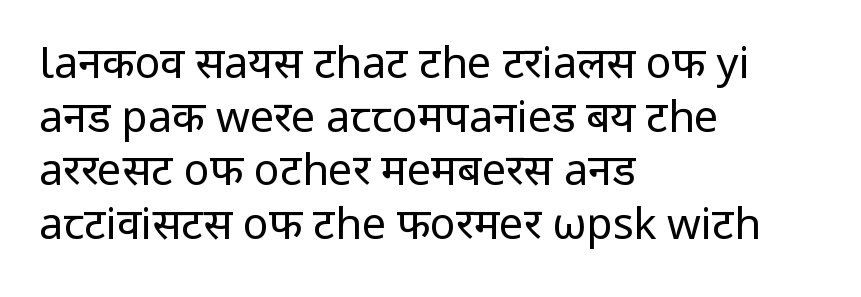
{"serif": "no", "italic": "no", "bold": "no", "weight": "regular", "width": "normal", "stroke_contrast": "low", "x_height": "medium", "monospaced": "no", "underline": "no", "align": "left", "line_spacing": "normal", "line_spacing_ratio": 1.25, "letter_spacing": "normal", "letter_spacing_em": 0.0, "glyph_px": 43}
